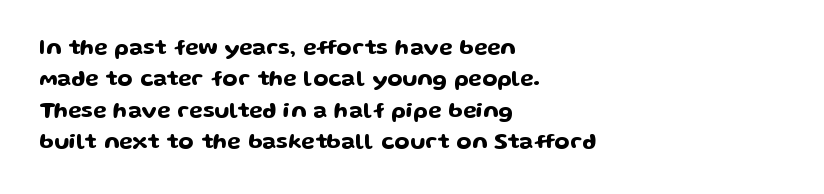
{"italic": "no", "underline": "no", "align": "left", "line_spacing": "normal", "line_spacing_ratio": 1.43, "letter_spacing": "normal", "letter_spacing_em": 0.0, "glyph_px": 22}
